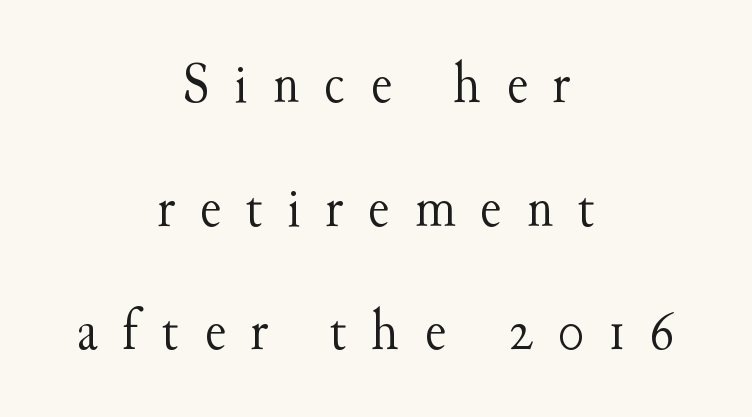
The image shows 58 px light serif type, upright; set centered, loose line spacing (2.13x), unusually wide letter spacing (+0.42 em), not underlined; medium stroke contrast and a small x-height.
